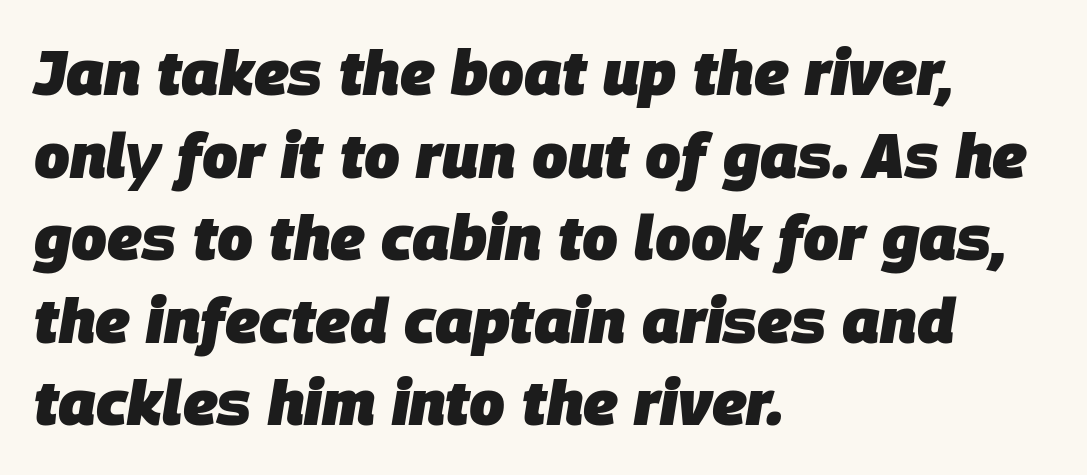
The image shows 63 px heavy type, italic (leaning right); set left-aligned, normal line spacing (1.31x), normal letter spacing, not underlined; low stroke contrast and a large x-height.
